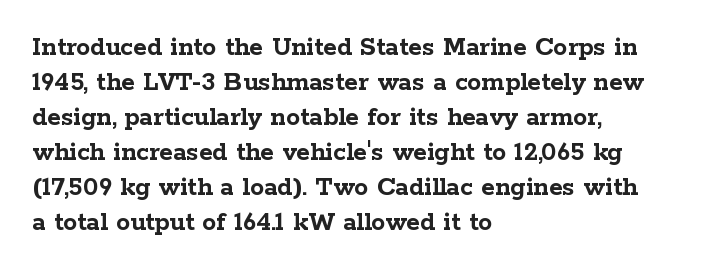
Check where the strokes stop: tiny serifs finish them off. The space beneath each line is pristine and unruled. If you drew a ruler down the left edge, every line would touch it. Summary of vertical rhythm: regular, with standard interline spacing. You could not count columns in this text — the font is proportionally spaced.
